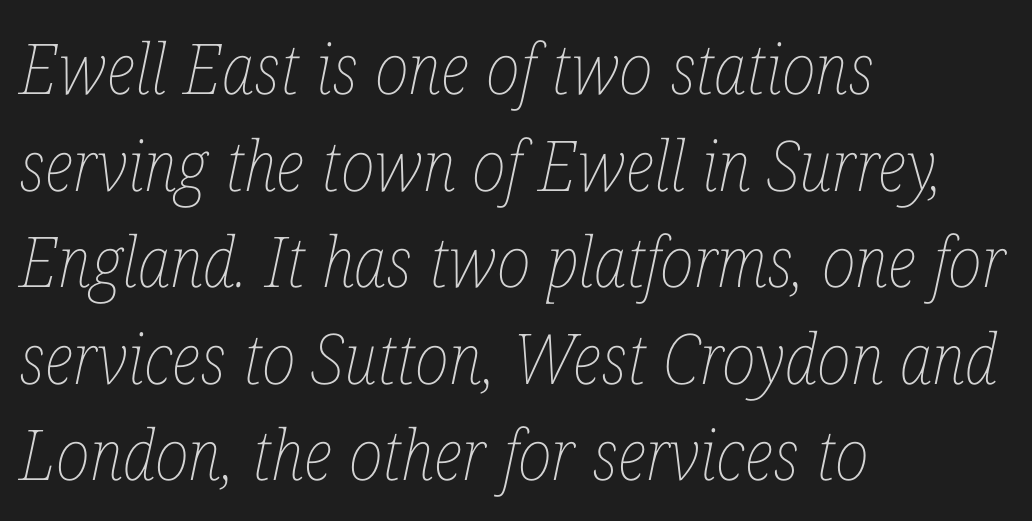
Q: Is the text bold? A: No.
Q: Is the text italic (slanted)? A: Yes, it leans right by about 12 degrees.
Q: Is the text underlined? A: No.
Q: How is the paragraph aligned? A: Left-aligned.
Q: Is the spacing between letters normal or unusually wide? A: Normal.
Q: Is the spacing between lines tight, normal or loose? A: Normal.
Q: Width (condensed, normal, or wide)? A: Condensed.
Q: Stroke contrast? A: Low.
Q: x-height? A: Medium.
Q: Monospaced? A: No.
